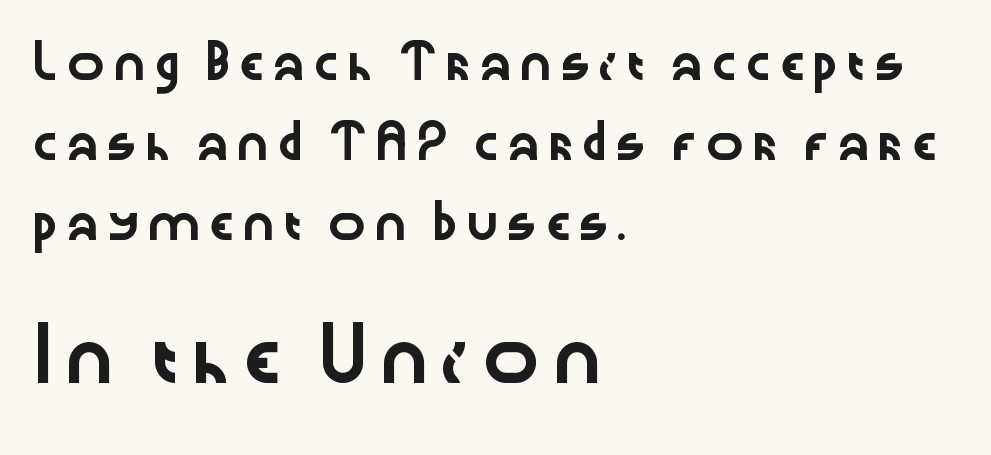
{"serif": "no", "italic": "no", "width": "wide", "stroke_contrast": "low", "x_height": "medium", "monospaced": "no", "underline": "no", "align": "left", "line_spacing": "loose", "line_spacing_ratio": 2.5, "larger_block": "second", "size_ratio": 1.5, "glyph_px": 48}
